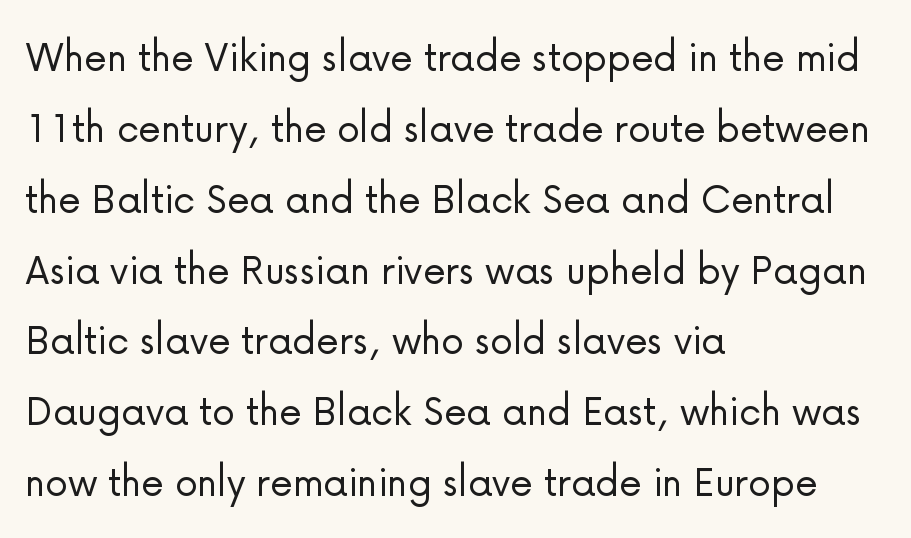
Q: Is the text bold? A: No.
Q: Is the text italic (slanted)? A: No, it is upright.
Q: Is the typeface a serif or a sans-serif typeface? A: Sans-serif.
Q: Is the text underlined? A: No.
Q: How is the paragraph aligned? A: Left-aligned.
Q: Is the spacing between letters normal or unusually wide? A: Normal.
Q: Is the spacing between lines tight, normal or loose? A: Normal.
Q: Width (condensed, normal, or wide)? A: Normal.
Q: Stroke contrast? A: Low.
Q: x-height? A: Medium.
Q: Monospaced? A: No.
